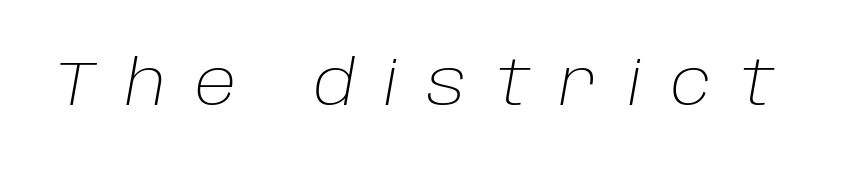
Yep, that's italic — everything's leaning. The face used here is proportionally spaced, like ordinary book or web type. Vertical stems look standard width or narrower in stroke. Compared with typical body copy, the letter spacing here is much looser. Descenders are the only things crossing below the line.
